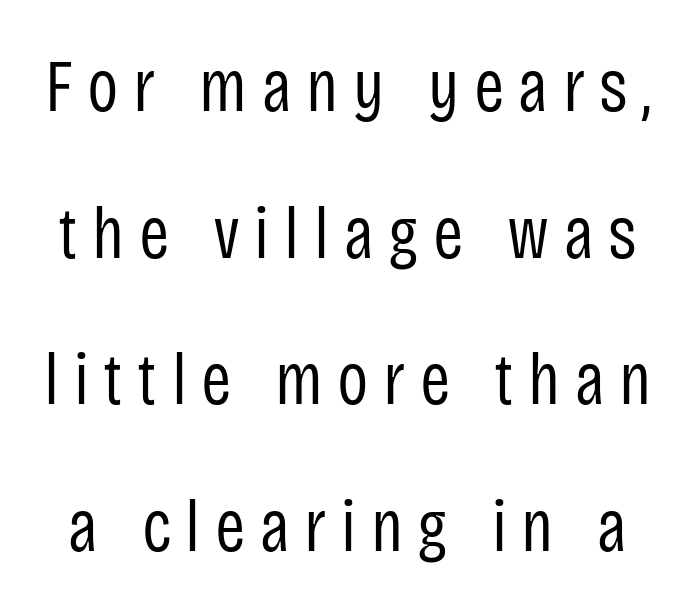
Nobody drew a line under any word here. Unbolded letterforms with no extra heft. The passage shown has open, widely tracked lettering throughout. A typesetter would call this leading open, well beyond the default. The type sits square on the baseline with zero lean.
